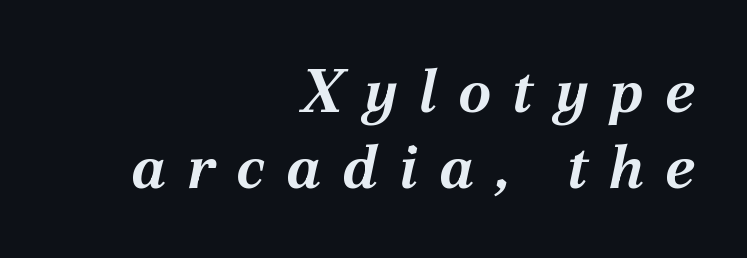
The image shows 60 px bold type, italic (leaning right); set right-aligned, normal line spacing (1.26x), unusually wide letter spacing (+0.35 em), not underlined; medium stroke contrast and a medium x-height.
